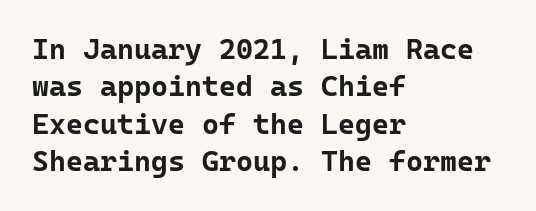
Q: Is the text bold? A: Yes.
Q: Is the text italic (slanted)? A: No, it is upright.
Q: Is the typeface a serif or a sans-serif typeface? A: Sans-serif.
Q: Is the text underlined? A: No.
Q: How is the paragraph aligned? A: Left-aligned.
Q: Is the spacing between letters normal or unusually wide? A: Normal.
Q: Is the spacing between lines tight, normal or loose? A: Normal.
Q: Width (condensed, normal, or wide)? A: Normal.
Q: Stroke contrast? A: Low.
Q: x-height? A: Medium.
Q: Monospaced? A: Yes.
